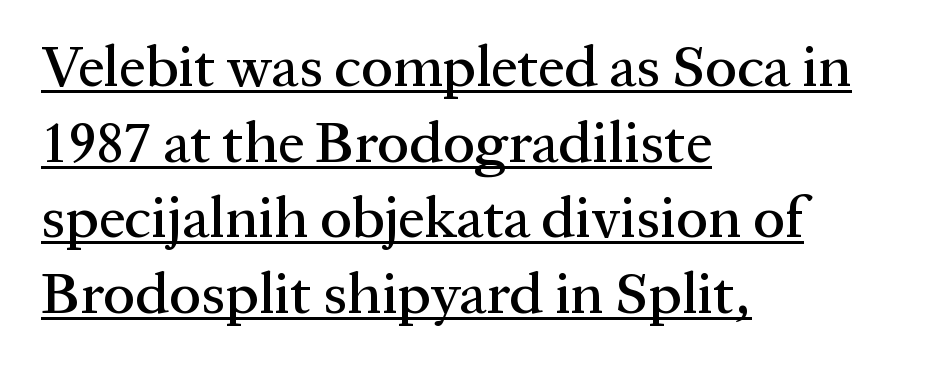
{"serif": "yes", "italic": "no", "width": "normal", "stroke_contrast": "medium", "x_height": "medium", "monospaced": "no", "underline": "yes", "align": "left", "line_spacing": "normal", "line_spacing_ratio": 1.28, "letter_spacing": "normal", "letter_spacing_em": 0.0, "glyph_px": 59}
